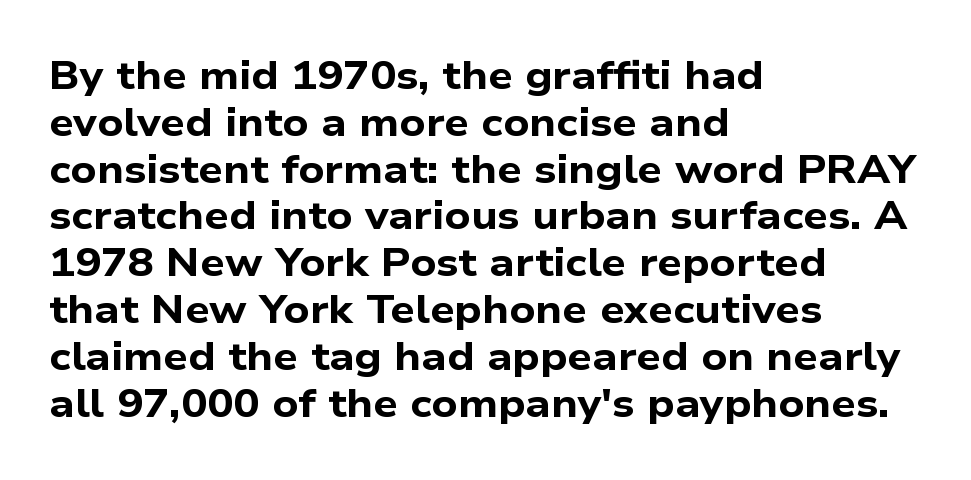
Every row of glyphs begins at an identical x-position on the left. Observe the absence of serifs on each vertical stroke in this sample. Check the space under the baseline: it is left empty. Is this a fixed-width face? No — the glyphs have proportional, varying widths. Weight check: bold — yes, fully. You could call the tracking neutral — neither tight nor loose.
